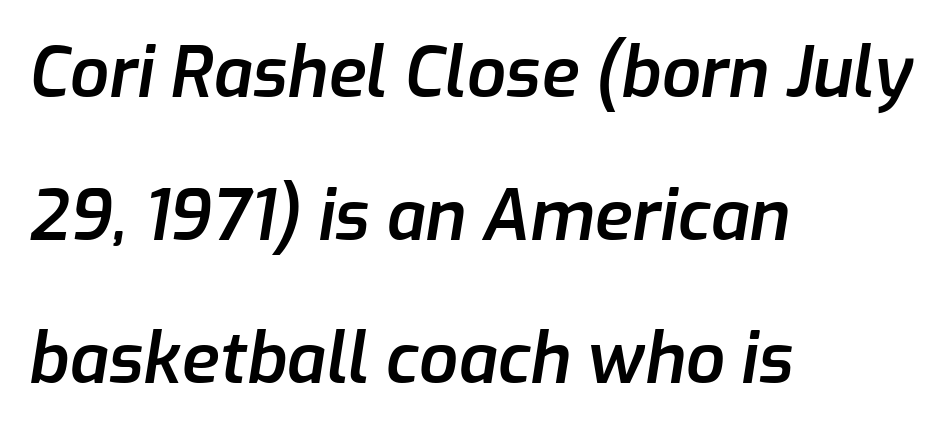
{"italic": "yes", "lean": "right", "slant_degrees": 9, "bold": "semi", "weight": "semibold", "width": "normal", "stroke_contrast": "low", "x_height": "medium", "monospaced": "no", "underline": "no", "align": "left", "line_spacing": "loose", "line_spacing_ratio": 2.07, "letter_spacing": "normal", "letter_spacing_em": 0.0, "glyph_px": 69}
